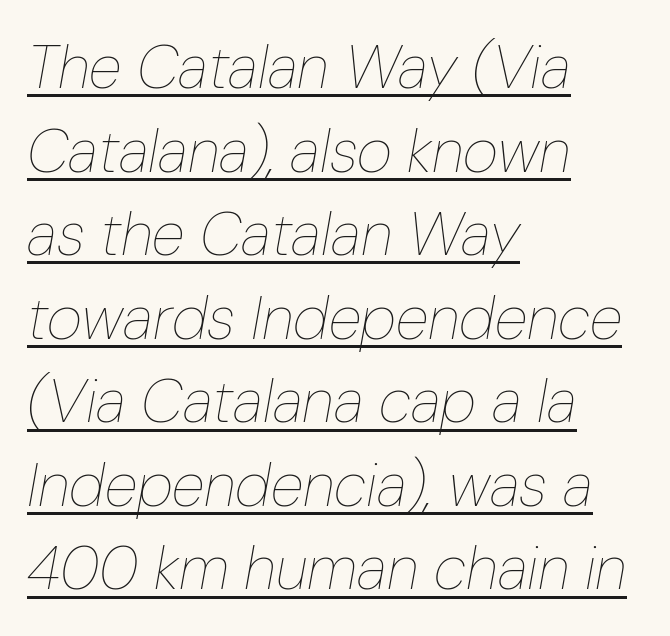
{"italic": "yes", "lean": "right", "slant_degrees": 10, "bold": "no", "weight": "thin", "width": "condensed", "stroke_contrast": "low", "x_height": "medium", "monospaced": "no", "underline": "yes", "align": "left", "line_spacing": "normal", "line_spacing_ratio": 1.37, "letter_spacing": "normal", "letter_spacing_em": 0.0, "glyph_px": 61}
